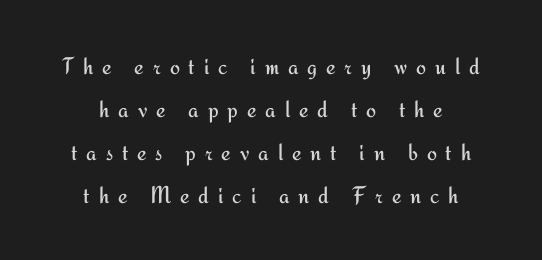
The image shows 24 px text type, upright; set line spacing 1.79x, unusually wide letter spacing (+0.37 em), not underlined.
